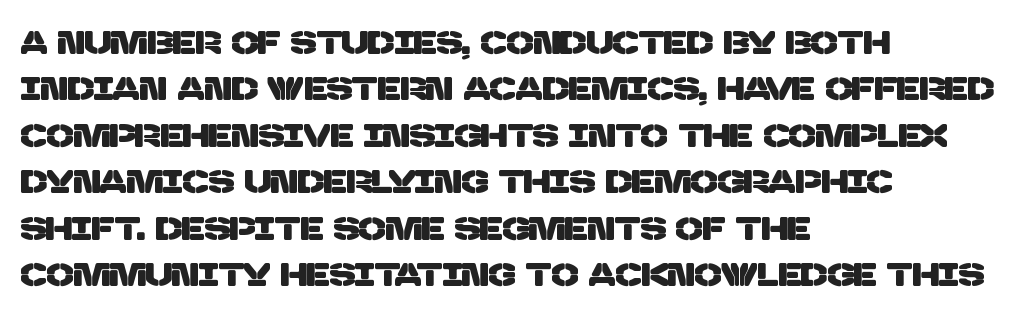
Lines of text with bare space underneath. The rendering uses a moderate line-height, typical for paragraphs. Standard letterfit; no display-style spreading of the glyphs. The passage shown is typed in a proportional face where columns would drift. The font family rendered here belongs to the sans-serif group.
